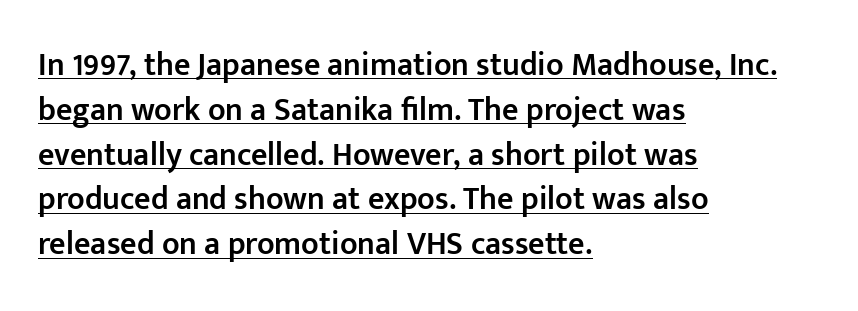
Stroke thickness is moderately raised; the sample reads as semibold. Font category for this specimen: sans-serif. The horizontal fit of the characters is conventional and even. Teacher's note: observe the even left margin — that is flush-left alignment. Do the letters lean? They stand straight.
